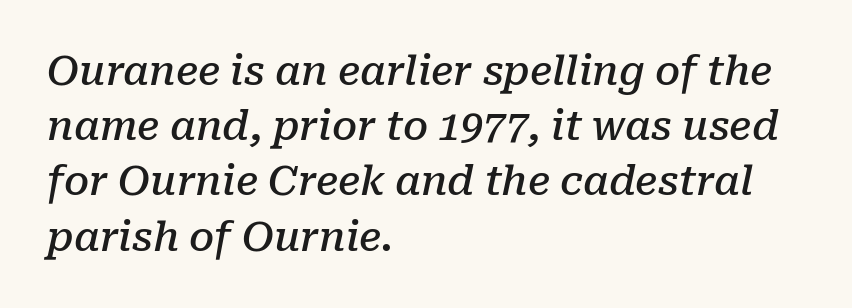
The image shows 40 px semibold serif type, italic (leaning right); set left-aligned, normal line spacing (1.38x), normal letter spacing, not underlined; low stroke contrast and a medium x-height.
